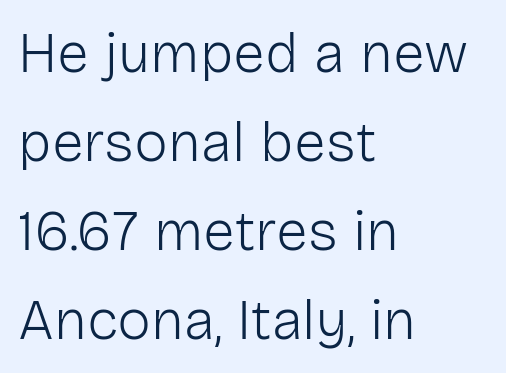
{"serif": "no", "italic": "no", "bold": "no", "weight": "light", "width": "normal", "stroke_contrast": "low", "x_height": "medium", "monospaced": "no", "underline": "no", "align": "left", "line_spacing": "normal", "line_spacing_ratio": 1.56, "letter_spacing": "normal", "letter_spacing_em": 0.0, "glyph_px": 57}
